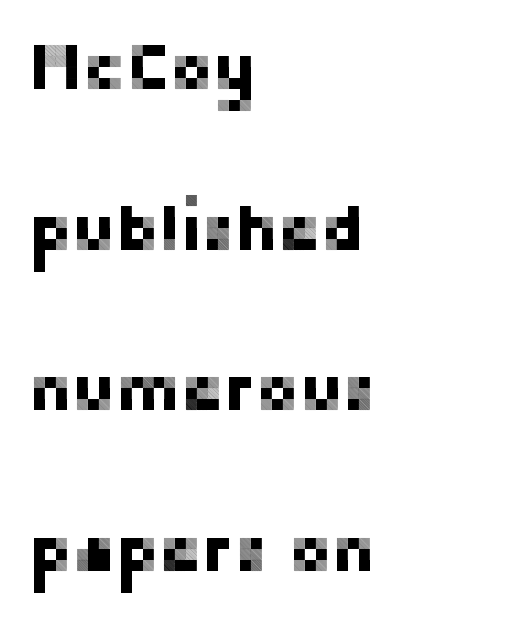
{"serif": "no", "italic": "no", "width": "normal", "stroke_contrast": "low", "x_height": "medium", "monospaced": "no", "underline": "no", "align": "left", "line_spacing": "loose", "line_spacing_ratio": 2.47, "letter_spacing": "normal", "letter_spacing_em": 0.0, "glyph_px": 65}
